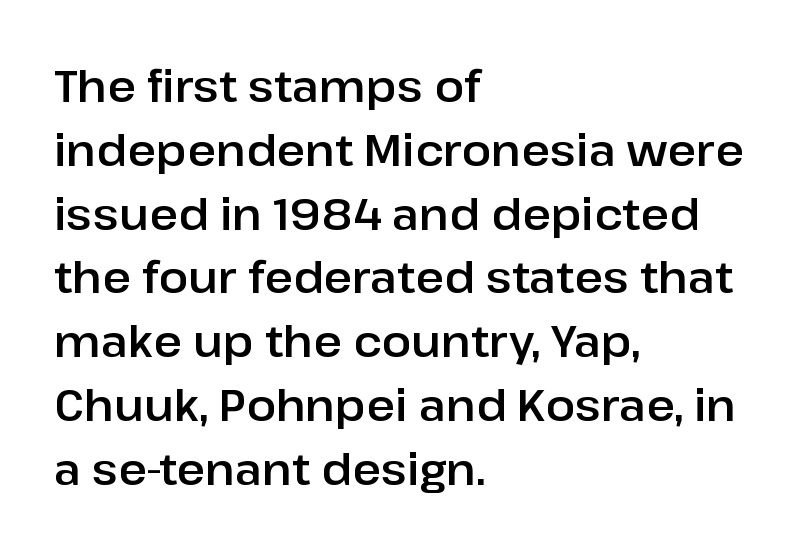
The image shows 44 px sans-serif type, upright; set left-aligned, normal line spacing (1.45x), normal letter spacing, not underlined; low stroke contrast and a medium x-height.
